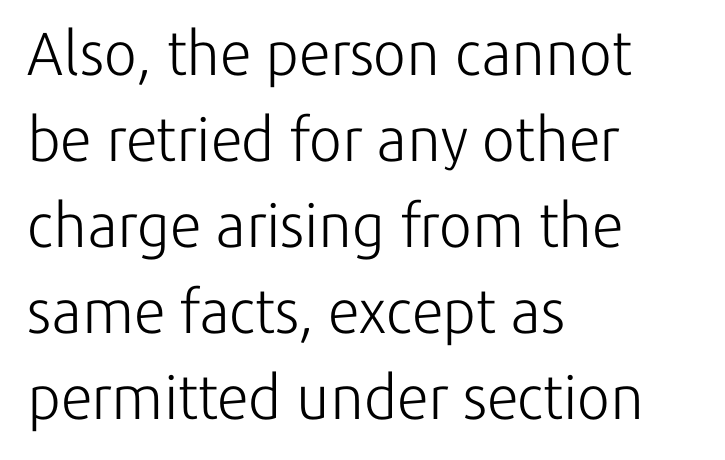
Q: Is the text bold? A: No.
Q: Is the text italic (slanted)? A: No, it is upright.
Q: Is the typeface a serif or a sans-serif typeface? A: Sans-serif.
Q: Is the text underlined? A: No.
Q: How is the paragraph aligned? A: Left-aligned.
Q: Is the spacing between letters normal or unusually wide? A: Normal.
Q: Is the spacing between lines tight, normal or loose? A: Normal.
Q: Width (condensed, normal, or wide)? A: Normal.
Q: Stroke contrast? A: Low.
Q: x-height? A: Medium.
Q: Monospaced? A: No.
